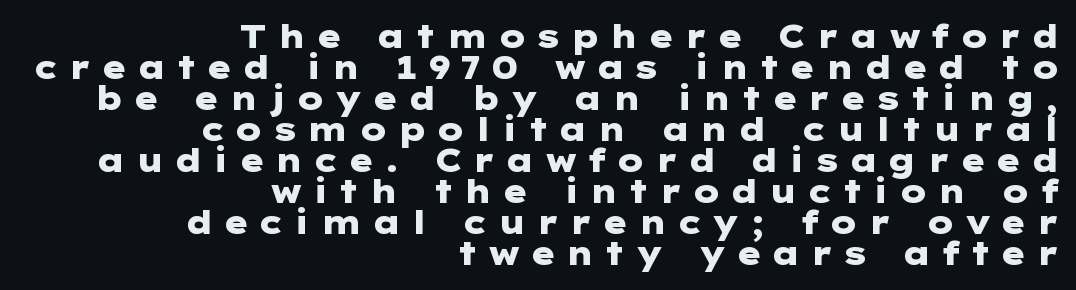
Q: Is the text bold? A: Yes.
Q: Is the text italic (slanted)? A: No, it is upright.
Q: Is the typeface a serif or a sans-serif typeface? A: Sans-serif.
Q: Is the text underlined? A: No.
Q: How is the paragraph aligned? A: Right-aligned.
Q: Is the spacing between letters normal or unusually wide? A: Unusually wide.
Q: Is the spacing between lines tight, normal or loose? A: Tight.
Q: Width (condensed, normal, or wide)? A: Wide.
Q: Stroke contrast? A: Low.
Q: x-height? A: Medium.
